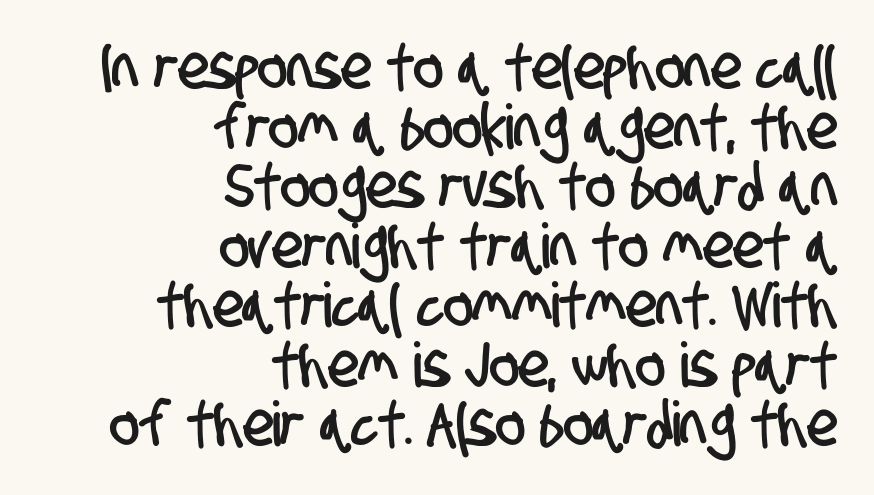
{"serif": "no", "width": "condensed", "stroke_contrast": "low", "x_height": "large", "monospaced": "no", "underline": "no", "align": "right", "line_spacing": "tight", "line_spacing_ratio": 0.96, "letter_spacing": "normal", "letter_spacing_em": 0.0, "glyph_px": 62}
